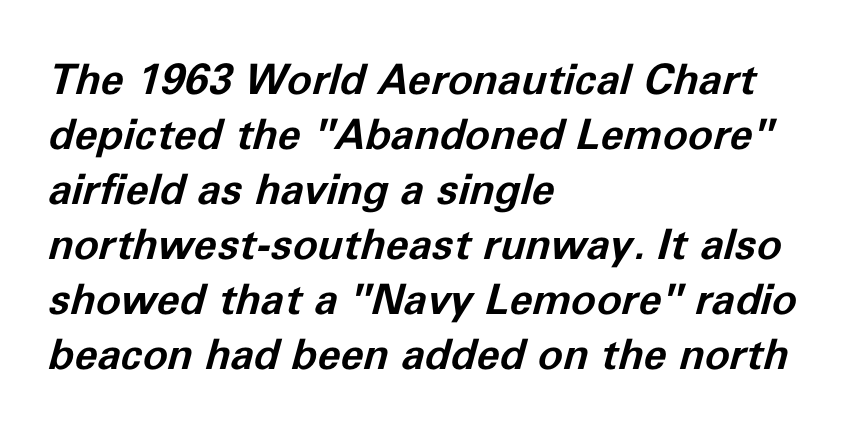
Q: Is the text bold? A: Yes.
Q: Is the text italic (slanted)? A: Yes, it leans right by about 11 degrees.
Q: Is the text underlined? A: No.
Q: How is the paragraph aligned? A: Left-aligned.
Q: Is the spacing between letters normal or unusually wide? A: Normal.
Q: Is the spacing between lines tight, normal or loose? A: Normal.
Q: Width (condensed, normal, or wide)? A: Normal.
Q: Stroke contrast? A: Low.
Q: x-height? A: Medium.
Q: Monospaced? A: No.
